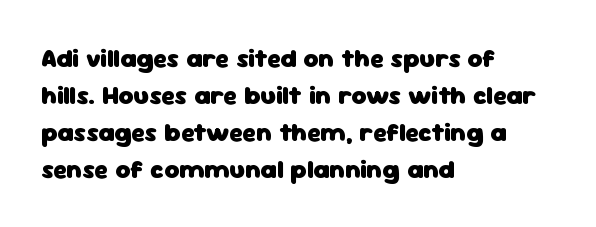
{"italic": "no", "bold": "yes", "underline": "no", "align": "left", "line_spacing": "normal", "line_spacing_ratio": 1.42, "letter_spacing": "normal", "letter_spacing_em": 0.0, "glyph_px": 26}
